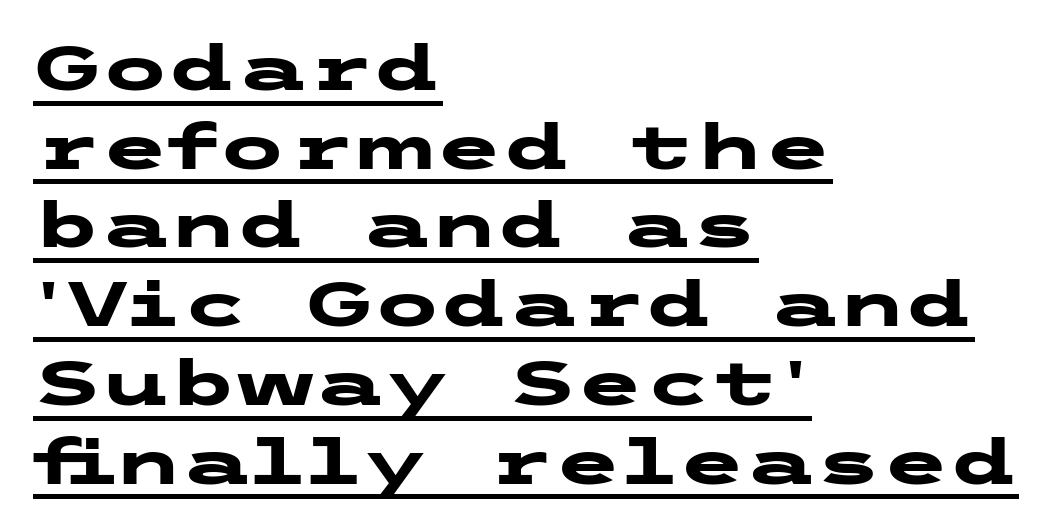
The image shows 62 px heavy, wide sans-serif type, upright; set left-aligned, normal line spacing (1.27x), normal letter spacing, underlined; low stroke contrast and a medium x-height.
